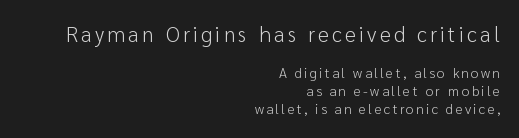
{"italic": "no", "bold": "no", "underline": "no", "align": "right", "line_spacing": "normal", "line_spacing_ratio": 1.29, "larger_block": "first", "size_ratio": 1.5, "glyph_px": 21}
